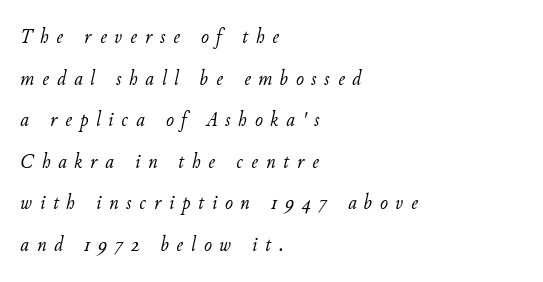
The image shows 21 px text type, italic (leaning right); set left-aligned, loose line spacing (1.98x), unusually wide letter spacing (+0.38 em), not underlined.
